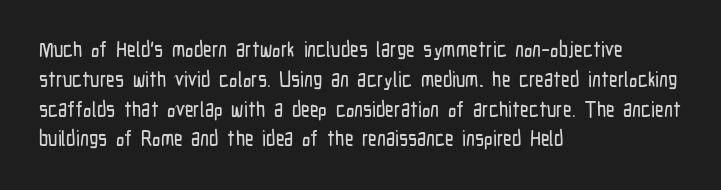
{"italic": "no", "underline": "no", "align": "left", "line_spacing": "normal", "line_spacing_ratio": 1.42, "letter_spacing": "normal", "letter_spacing_em": 0.0, "glyph_px": 21}
